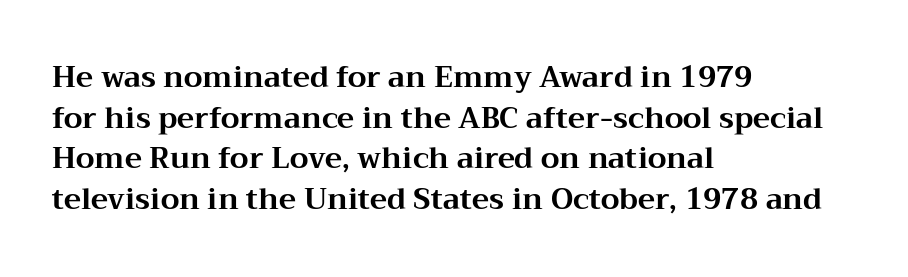
Q: Is the text bold? A: Yes.
Q: Is the text italic (slanted)? A: No, it is upright.
Q: Is the typeface a serif or a sans-serif typeface? A: Serif.
Q: Is the text underlined? A: No.
Q: How is the paragraph aligned? A: Left-aligned.
Q: Is the spacing between letters normal or unusually wide? A: Normal.
Q: Is the spacing between lines tight, normal or loose? A: Normal.
Q: Width (condensed, normal, or wide)? A: Wide.
Q: Stroke contrast? A: Medium.
Q: x-height? A: Medium.
Q: Monospaced? A: No.
